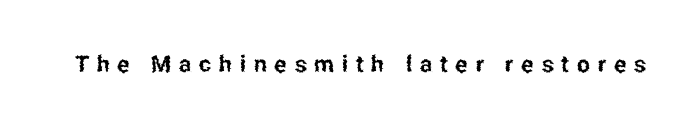
{"italic": "no", "underline": "no", "letter_spacing": "wide", "letter_spacing_em": 0.34, "glyph_px": 23}
